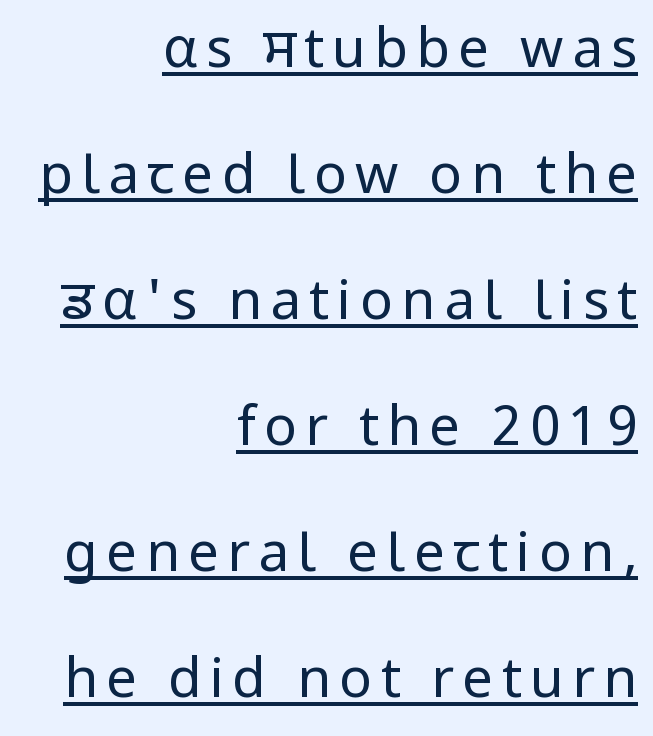
Line spacing here is loose. A typographer would call this underscored text. This is the regular roman posture of the typeface. Note the varied advance widths — an 'i' is clearly narrower than an 'm'. Observe the absence of serifs on each vertical stroke in this sample.
